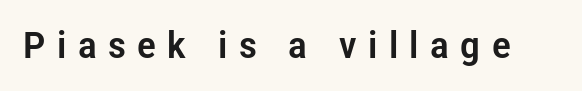
{"serif": "no", "italic": "no", "width": "condensed", "stroke_contrast": "low", "x_height": "medium", "monospaced": "no", "underline": "no", "letter_spacing": "wide", "letter_spacing_em": 0.31, "glyph_px": 37}
